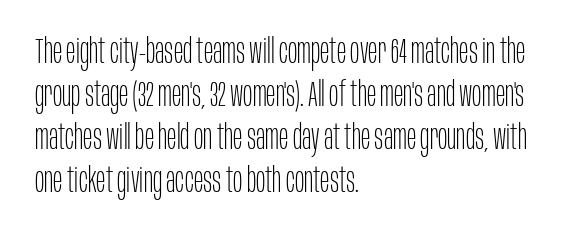
{"serif": "no", "italic": "no", "bold": "no", "weight": "thin", "width": "condensed", "stroke_contrast": "low", "x_height": "large", "monospaced": "no", "underline": "no", "align": "left", "line_spacing_ratio": 1.23, "letter_spacing": "normal", "letter_spacing_em": 0.0, "glyph_px": 35}
